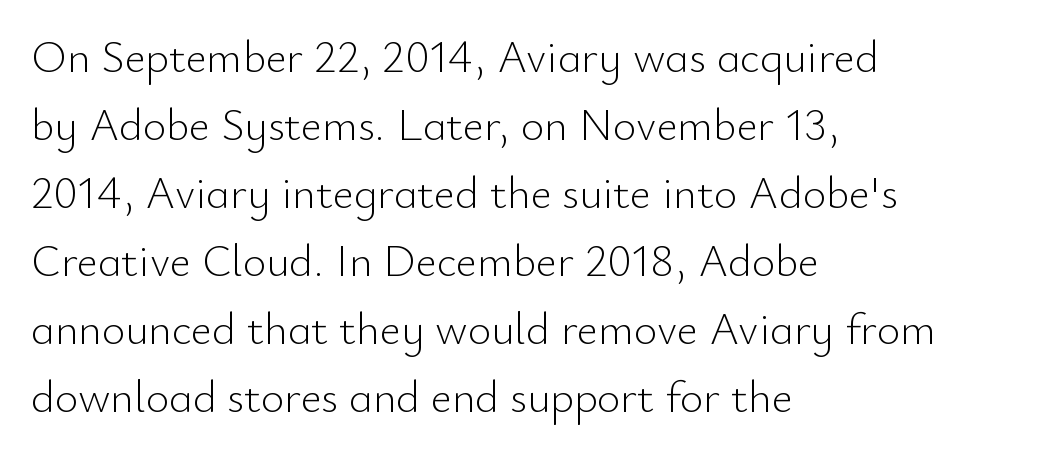
The image shows 45 px light sans-serif type, upright; set left-aligned, normal line spacing (1.51x), normal letter spacing, not underlined; low stroke contrast and a small x-height.
